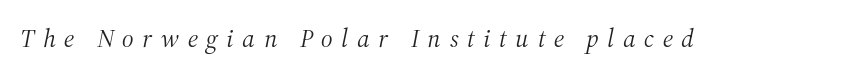
Q: Is the text bold? A: No.
Q: Is the text italic (slanted)? A: Yes, it leans right by about 12 degrees.
Q: Is the text underlined? A: No.
Q: Is the spacing between letters normal or unusually wide? A: Unusually wide.
